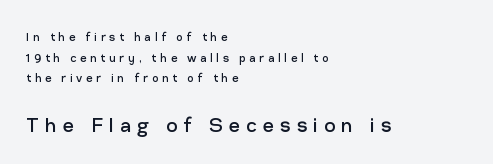
Q: Is the text bold? A: No.
Q: Is the text italic (slanted)? A: No, it is upright.
Q: Is the text underlined? A: No.
Q: How is the paragraph aligned? A: Left-aligned.
Q: Is the spacing between letters normal or unusually wide? A: Unusually wide.
Q: Is the spacing between lines tight, normal or loose? A: Normal.
Q: Which block of text is set in a larger size, the first (top) or the second (bottom)? A: The second (bottom) one.
